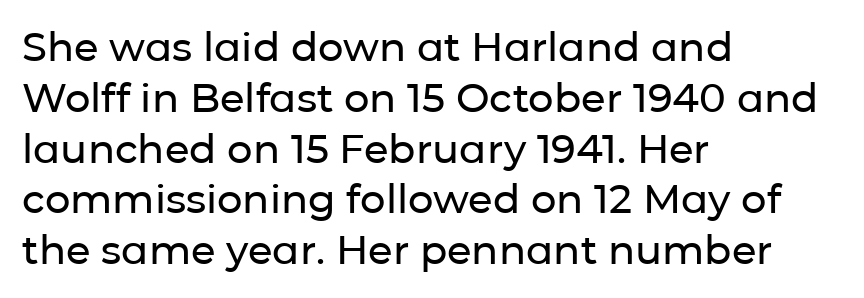
The text block is weighted toward the left margin, trailing off unevenly rightward. These lines were composed using upright roman letters. The line-height multiplier appears to be the usual default. How are the letters spaced? Ordinarily, with no added tracking.
